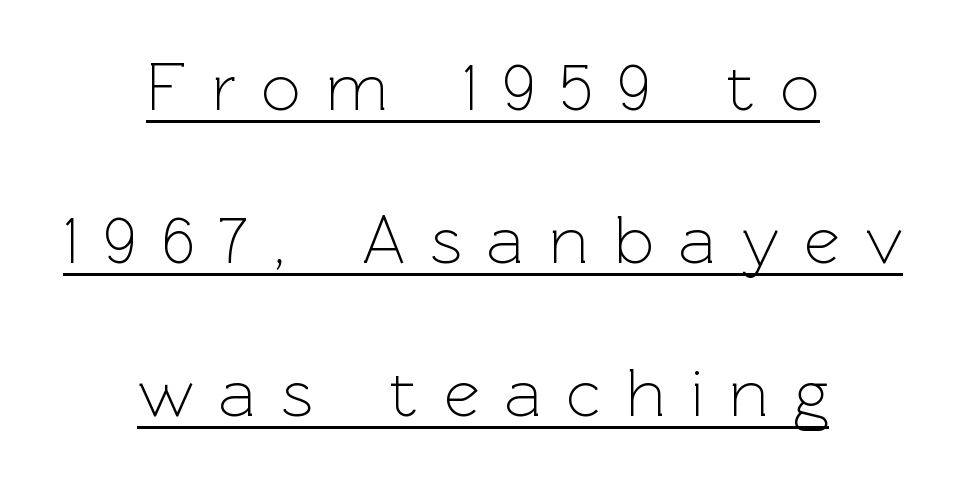
{"serif": "no", "italic": "no", "bold": "no", "weight": "light", "width": "normal", "x_height": "medium", "monospaced": "no", "underline": "yes", "align": "center", "line_spacing": "loose", "line_spacing_ratio": 2.22, "letter_spacing": "wide", "letter_spacing_em": 0.37, "glyph_px": 69}
